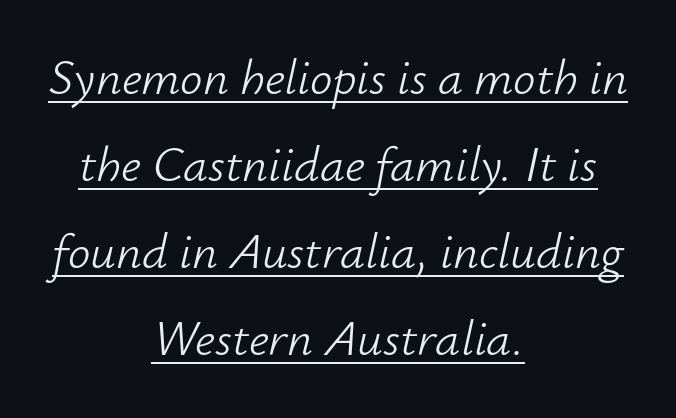
The image shows 50 px light type, italic (leaning right); set centered, line spacing 1.74x, normal letter spacing, underlined; low stroke contrast and a small x-height.
